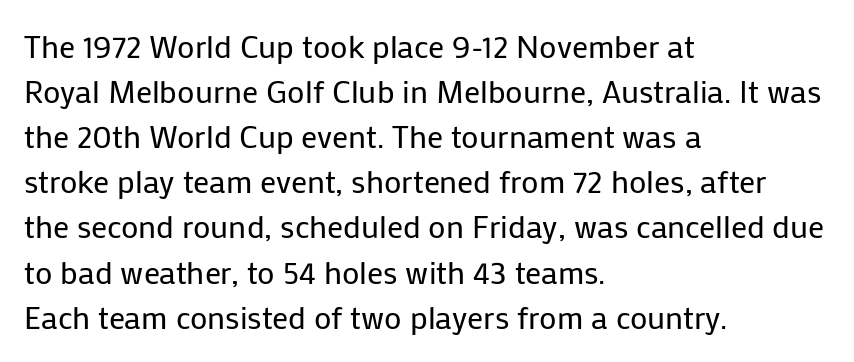
The image shows 32 px regular-weight sans-serif type, upright; set left-aligned, normal line spacing (1.41x), normal letter spacing, not underlined; low stroke contrast and a medium x-height.
